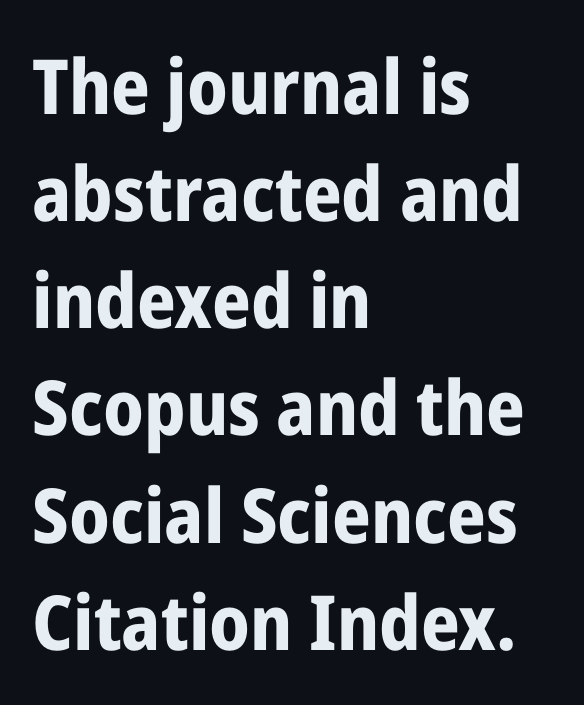
{"serif": "no", "italic": "no", "bold": "yes", "weight": "bold", "width": "condensed", "stroke_contrast": "low", "x_height": "medium", "monospaced": "no", "underline": "no", "align": "left", "line_spacing": "normal", "line_spacing_ratio": 1.41, "letter_spacing": "normal", "letter_spacing_em": 0.0, "glyph_px": 76}
